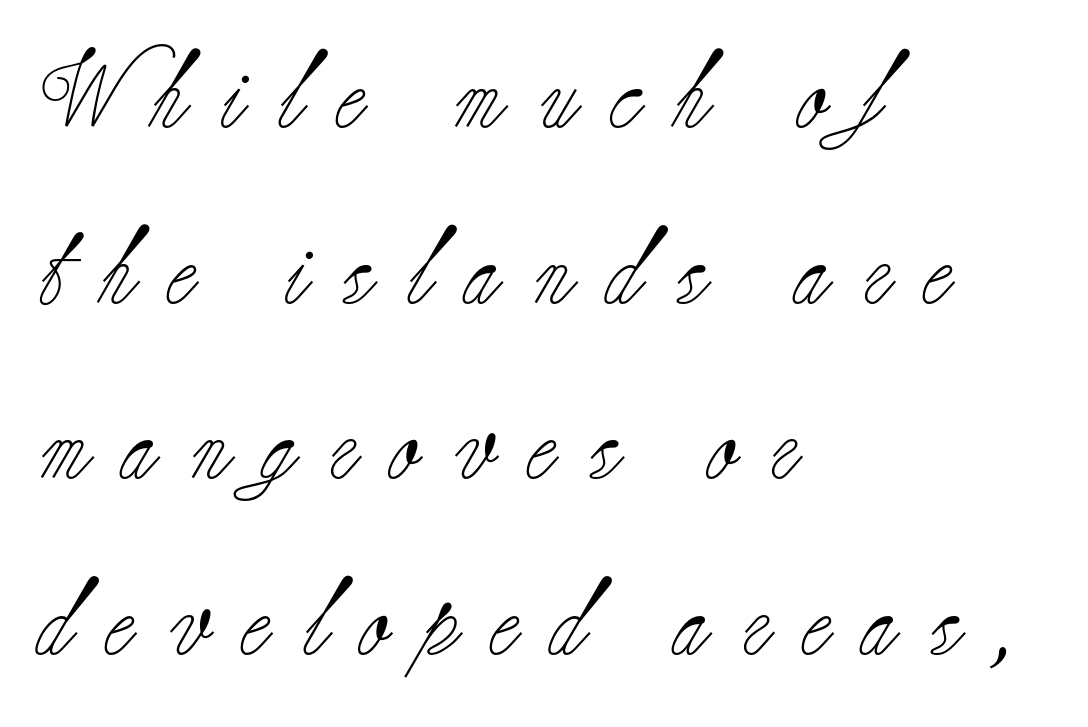
{"serif": "yes", "bold": "no", "weight": "light", "width": "normal", "stroke_contrast": "low", "x_height": "small", "monospaced": "no", "underline": "no", "align": "left", "line_spacing": "loose", "line_spacing_ratio": 2.28, "letter_spacing": "wide", "letter_spacing_em": 0.44, "glyph_px": 77}
